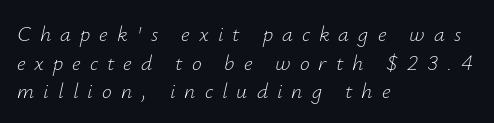
{"italic": "yes", "lean": "right", "slant_degrees": 12, "bold": "no", "underline": "no", "align": "left", "line_spacing": "normal", "line_spacing_ratio": 1.3, "letter_spacing": "wide", "letter_spacing_em": 0.41, "glyph_px": 22}
